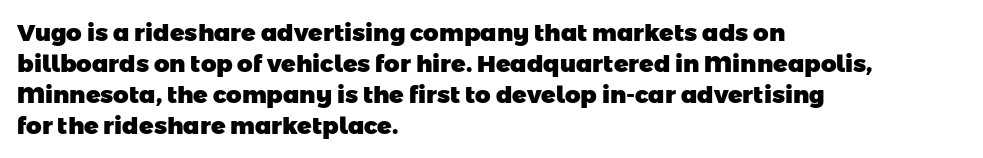
As a designer I'd log this as weight 700, bold. Short note: letters normally spaced. Leftover space on each line is placed entirely after the last word. The rendering uses a moderate line-height, typical for paragraphs. Unmarked baselines from the first word to the last.
